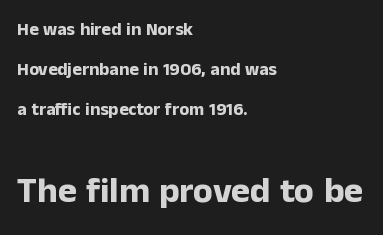
Is there much room between lines? Yes — plenty of vertical air separates them. Caption: bold face, heavy strokes. The following chunk of copy outweighs the initial chunk in type size. A classic flush-left, rag-right setting is used for this passage. When letters stand straight like this, we call the style roman or upright. Descenders are the only things crossing below the line.
